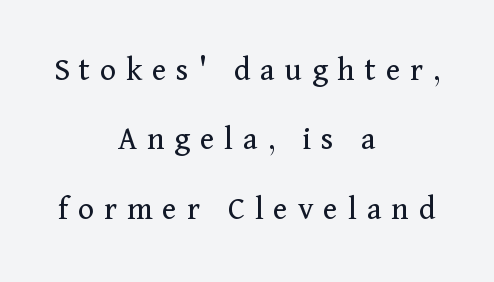
The gap between lines stays unmarked. Font category for this specimen: serif. Ink coverage per letter is moderate at most. Nope, not italic — everything's standing straight. This sample trades compactness for vertical openness between lines. A typesetter would call this proportional, since set widths differ per character.
